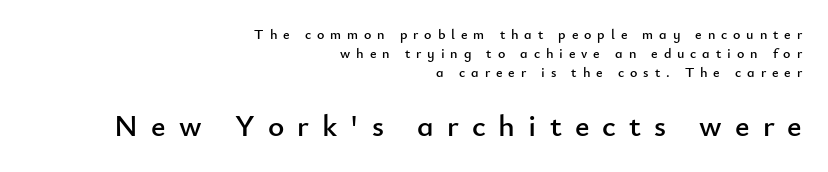
Q: Is the text italic (slanted)? A: No, it is upright.
Q: Is the typeface a serif or a sans-serif typeface? A: Sans-serif.
Q: Is the text underlined? A: No.
Q: How is the paragraph aligned? A: Right-aligned.
Q: Is the spacing between letters normal or unusually wide? A: Unusually wide.
Q: Is the spacing between lines tight, normal or loose? A: Normal.
Q: Which block of text is set in a larger size, the first (top) or the second (bottom)? A: The second (bottom) one.
Q: Width (condensed, normal, or wide)? A: Normal.
Q: Stroke contrast? A: Low.
Q: x-height? A: Small.
Q: Monospaced? A: No.
